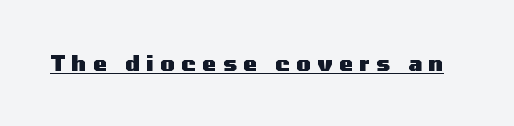
The image shows 21 px bold type, upright; set unusually wide letter spacing (+0.31 em), underlined.
